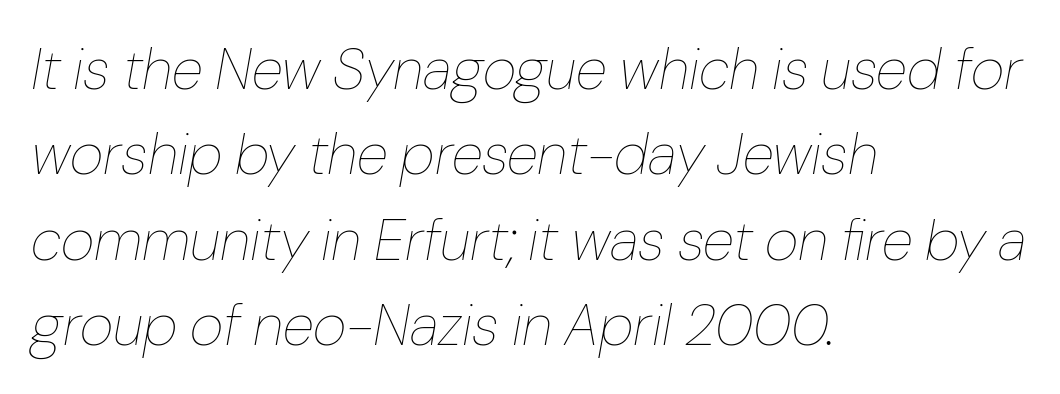
Q: Is the text bold? A: No.
Q: Is the text italic (slanted)? A: Yes, it leans right by about 10 degrees.
Q: Is the text underlined? A: No.
Q: How is the paragraph aligned? A: Left-aligned.
Q: Is the spacing between letters normal or unusually wide? A: Normal.
Q: Is the spacing between lines tight, normal or loose? A: Normal.
Q: Width (condensed, normal, or wide)? A: Normal.
Q: Stroke contrast? A: Low.
Q: x-height? A: Medium.
Q: Monospaced? A: No.
